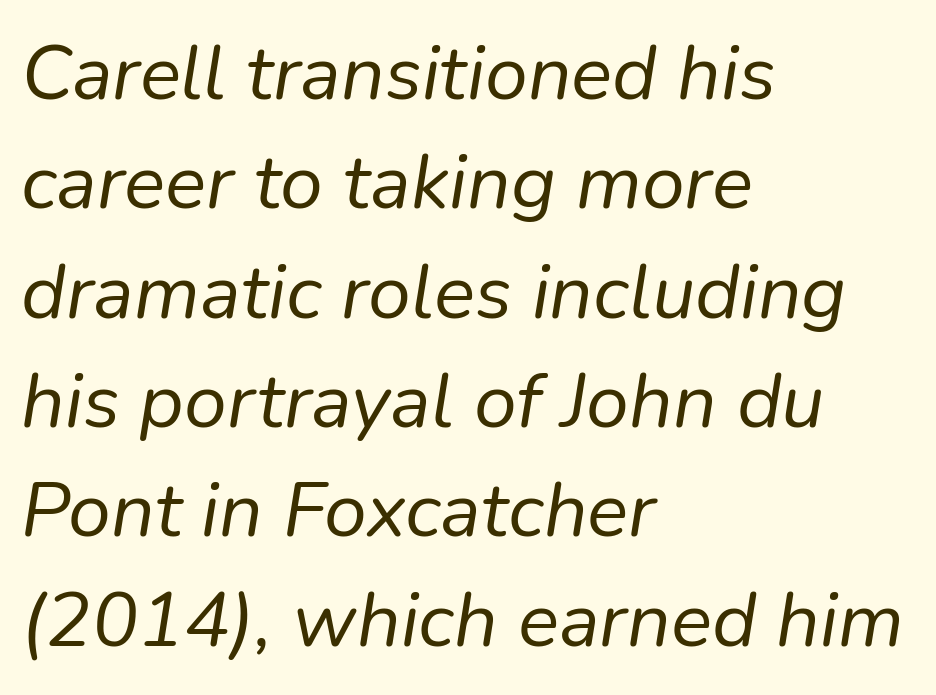
In terms of letterspacing, this is plain default setting. Style check: oblique. The letters advance in unequal steps, a hallmark of proportional type. Lines of text with bare space underneath. Compared with a typical body face, this is equally light or lighter still.
